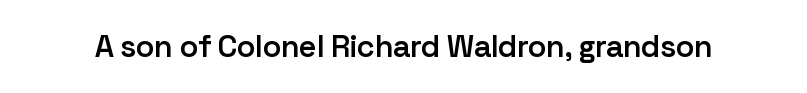
{"serif": "no", "italic": "no", "bold": "semi", "weight": "semibold", "width": "normal", "stroke_contrast": "low", "x_height": "medium", "monospaced": "no", "underline": "no", "letter_spacing": "normal", "letter_spacing_em": 0.0, "glyph_px": 31}
